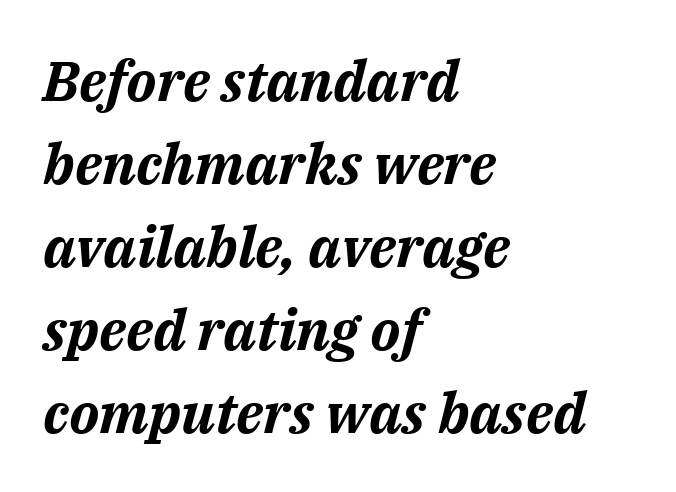
{"italic": "yes", "lean": "right", "slant_degrees": 14, "bold": "yes", "weight": "bold", "width": "normal", "stroke_contrast": "medium", "x_height": "medium", "monospaced": "no", "underline": "no", "align": "left", "line_spacing": "normal", "line_spacing_ratio": 1.48, "letter_spacing": "normal", "letter_spacing_em": 0.0, "glyph_px": 56}
